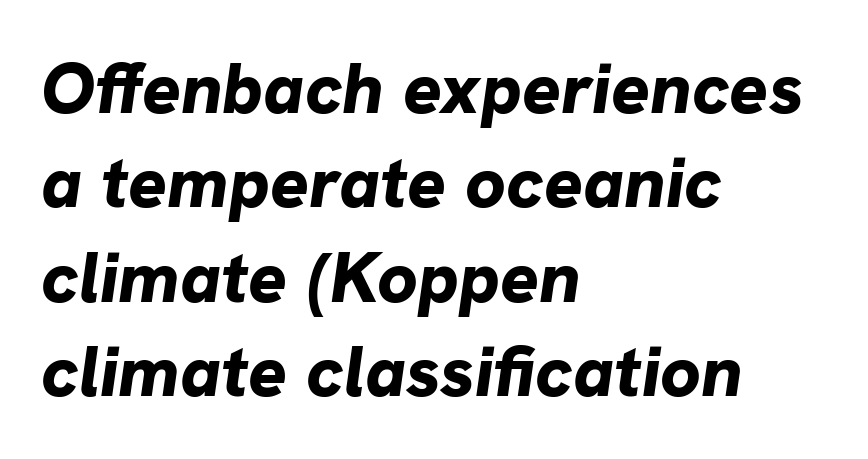
Q: Is the text bold? A: Yes.
Q: Is the text italic (slanted)? A: Yes, it leans right by about 8 degrees.
Q: Is the text underlined? A: No.
Q: How is the paragraph aligned? A: Left-aligned.
Q: Is the spacing between letters normal or unusually wide? A: Normal.
Q: Is the spacing between lines tight, normal or loose? A: Normal.
Q: Width (condensed, normal, or wide)? A: Normal.
Q: Stroke contrast? A: Low.
Q: x-height? A: Medium.
Q: Monospaced? A: No.
